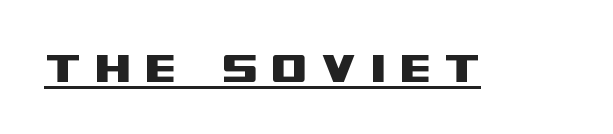
{"serif": "no", "italic": "no", "width": "wide", "stroke_contrast": "medium", "x_height": "large", "monospaced": "no", "underline": "yes", "letter_spacing": "wide", "letter_spacing_em": 0.24, "glyph_px": 53}
